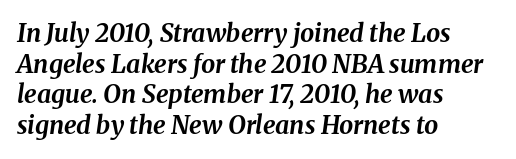
Q: Is the text bold? A: Yes.
Q: Is the text italic (slanted)? A: Yes, it leans right by about 8 degrees.
Q: Is the text underlined? A: No.
Q: How is the paragraph aligned? A: Left-aligned.
Q: Is the spacing between letters normal or unusually wide? A: Normal.
